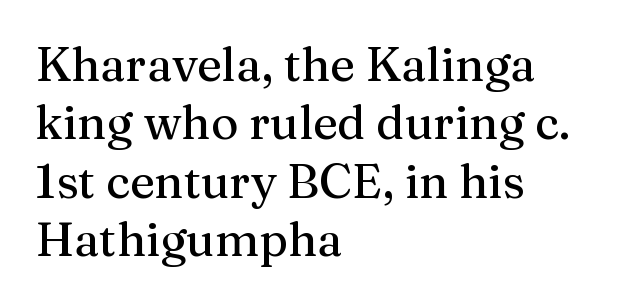
Q: Is the text italic (slanted)? A: No, it is upright.
Q: Is the typeface a serif or a sans-serif typeface? A: Serif.
Q: Is the text underlined? A: No.
Q: How is the paragraph aligned? A: Left-aligned.
Q: Is the spacing between letters normal or unusually wide? A: Normal.
Q: Width (condensed, normal, or wide)? A: Normal.
Q: Stroke contrast? A: Medium.
Q: x-height? A: Medium.
Q: Monospaced? A: No.
